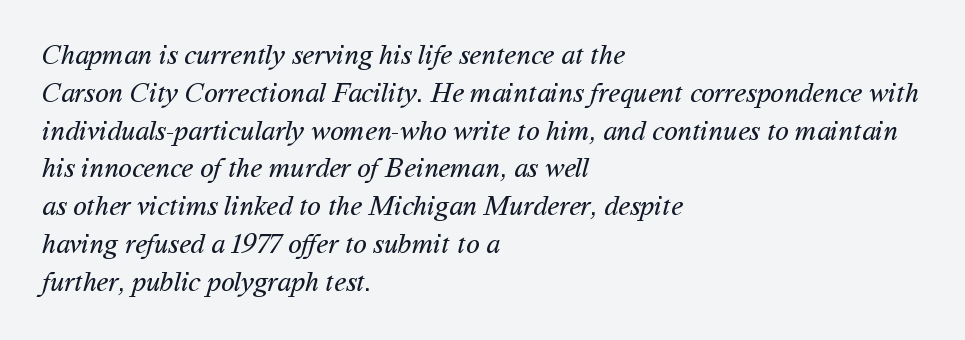
Q: Is the text bold? A: No.
Q: Is the typeface a serif or a sans-serif typeface? A: Sans-serif.
Q: Is the text underlined? A: No.
Q: How is the paragraph aligned? A: Left-aligned.
Q: Is the spacing between letters normal or unusually wide? A: Normal.
Q: Is the spacing between lines tight, normal or loose? A: Normal.
Q: Width (condensed, normal, or wide)? A: Normal.
Q: Stroke contrast? A: Medium.
Q: x-height? A: Medium.
Q: Monospaced? A: No.
